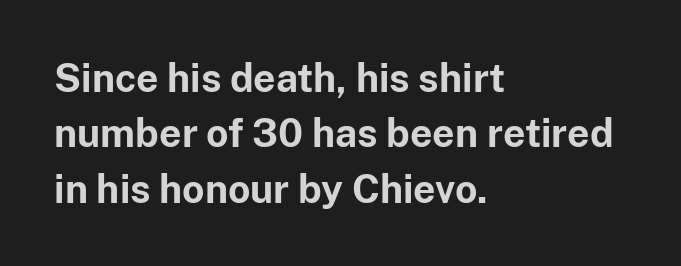
The image shows 39 px bold sans-serif type, upright; set left-aligned, normal line spacing (1.42x), normal letter spacing, not underlined; low stroke contrast and a medium x-height.
